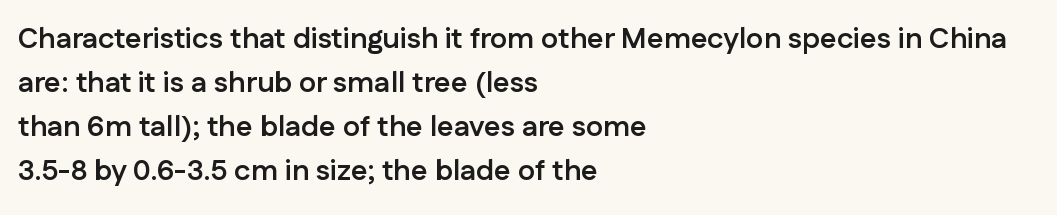
Does the weight exceed regular? Yes, all the way to bold. Serifs: no, the terminals of the letterforms are clean. Each new line begins a customary step beneath the previous one. Look at the tracking — it's just the regular setting, nothing added. The axis of the letterforms is exactly vertical.
